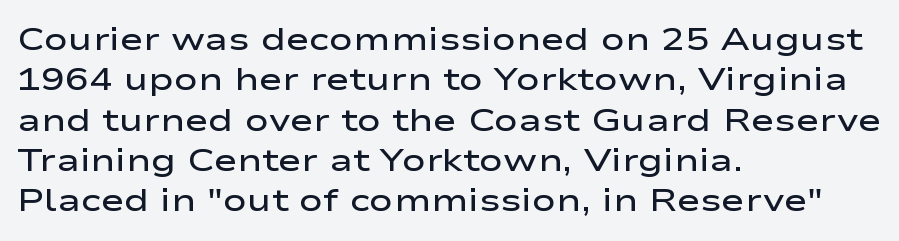
The image shows 32 px semibold, wide sans-serif type, upright; set left-aligned, normal line spacing (1.26x), normal letter spacing, not underlined; low stroke contrast and a medium x-height.
